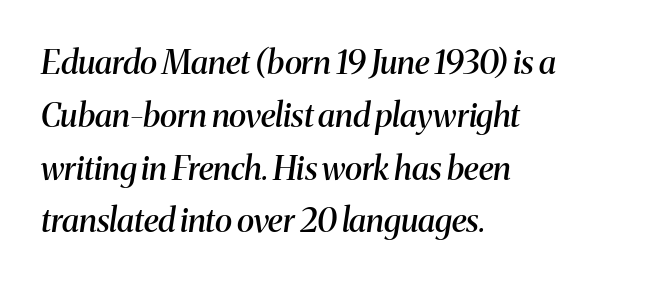
{"serif": "yes", "italic": "yes", "lean": "right", "slant_degrees": 8, "bold": "semi", "weight": "semibold", "width": "normal", "stroke_contrast": "medium", "x_height": "medium", "monospaced": "no", "underline": "no", "align": "left", "line_spacing": "normal", "line_spacing_ratio": 1.6, "letter_spacing": "normal", "letter_spacing_em": 0.0, "glyph_px": 33}
